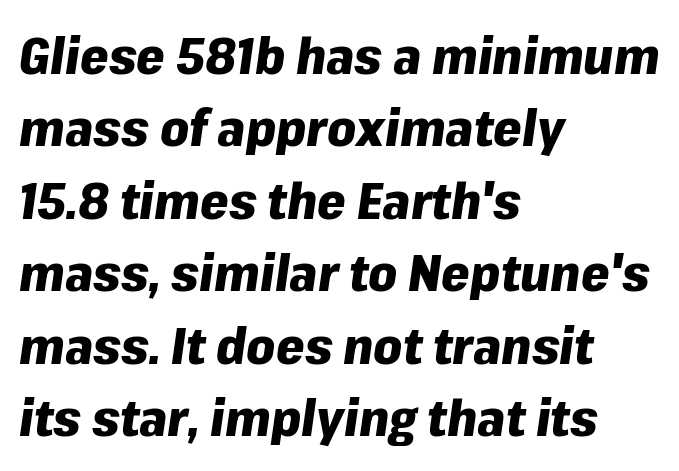
Q: Is the text bold? A: Yes.
Q: Is the text italic (slanted)? A: Yes, it leans right by about 8 degrees.
Q: Is the text underlined? A: No.
Q: How is the paragraph aligned? A: Left-aligned.
Q: Is the spacing between letters normal or unusually wide? A: Normal.
Q: Is the spacing between lines tight, normal or loose? A: Normal.
Q: Width (condensed, normal, or wide)? A: Normal.
Q: Stroke contrast? A: Low.
Q: x-height? A: Medium.
Q: Monospaced? A: No.
